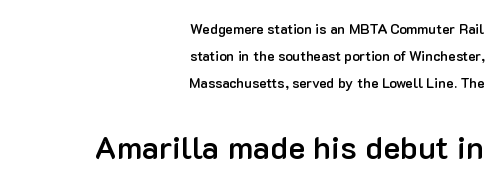
{"serif": "no", "italic": "no", "bold": "semi", "weight": "semibold", "width": "normal", "stroke_contrast": "low", "x_height": "medium", "monospaced": "no", "underline": "no", "align": "right", "line_spacing": "loose", "line_spacing_ratio": 1.92, "letter_spacing": "normal", "letter_spacing_em": 0.0, "larger_block": "second", "size_ratio": 2.29, "glyph_px": 32}
